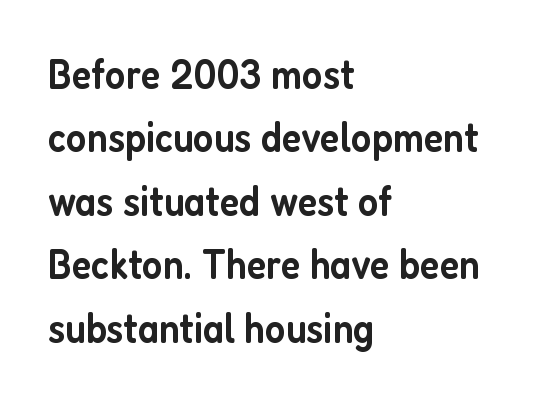
{"serif": "no", "italic": "no", "bold": "semi", "weight": "semibold", "width": "condensed", "stroke_contrast": "low", "x_height": "medium", "monospaced": "no", "underline": "no", "align": "left", "line_spacing": "normal", "line_spacing_ratio": 1.51, "letter_spacing": "normal", "letter_spacing_em": 0.0, "glyph_px": 42}
